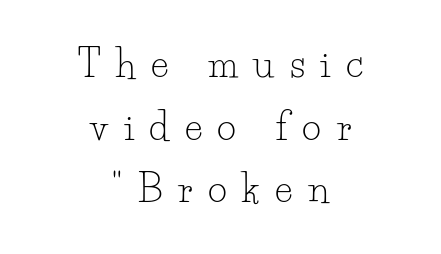
{"serif": "yes", "italic": "no", "bold": "no", "weight": "light", "width": "normal", "stroke_contrast": "low", "x_height": "small", "monospaced": "no", "underline": "no", "align": "center", "line_spacing": "normal", "line_spacing_ratio": 1.69, "letter_spacing": "wide", "letter_spacing_em": 0.42, "glyph_px": 37}
